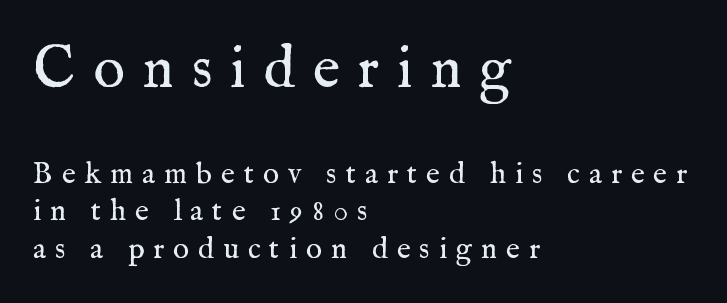
Q: Is the text bold? A: No.
Q: Is the text italic (slanted)? A: No, it is upright.
Q: Is the typeface a serif or a sans-serif typeface? A: Serif.
Q: Is the text underlined? A: No.
Q: How is the paragraph aligned? A: Left-aligned.
Q: Is the spacing between letters normal or unusually wide? A: Unusually wide.
Q: Is the spacing between lines tight, normal or loose? A: Normal.
Q: Which block of text is set in a larger size, the first (top) or the second (bottom)? A: The first (top) one.
Q: Width (condensed, normal, or wide)? A: Normal.
Q: Stroke contrast? A: Medium.
Q: x-height? A: Medium.
Q: Monospaced? A: No.
